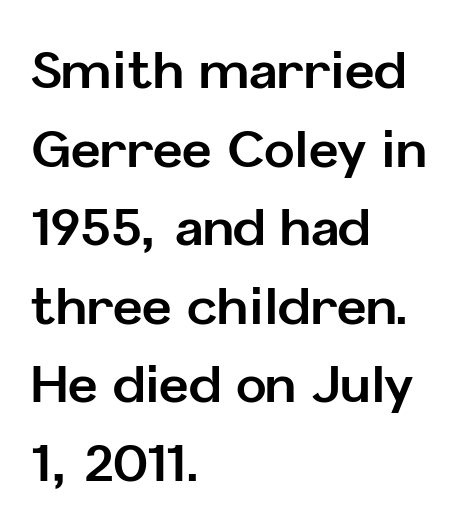
Check under the words: just untouched page. Do the letters lean? They stand straight. Teacher's note: observe the even left margin — that is flush-left alignment. In terms of letterform style, serifs are entirely absent.
